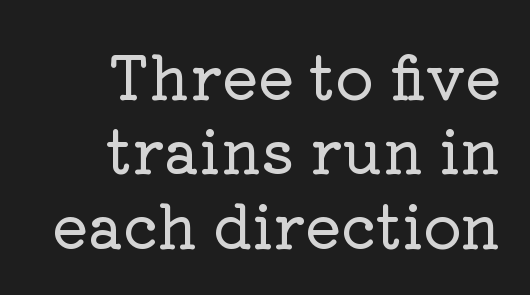
Every row of glyphs terminates at an identical x-position on the right. Posture: straight, roman, zero tilt. The type is set solid horizontally, with unmodified tracking. The typeface chosen for these lines features serifs. The space directly below the letters is spotless.
